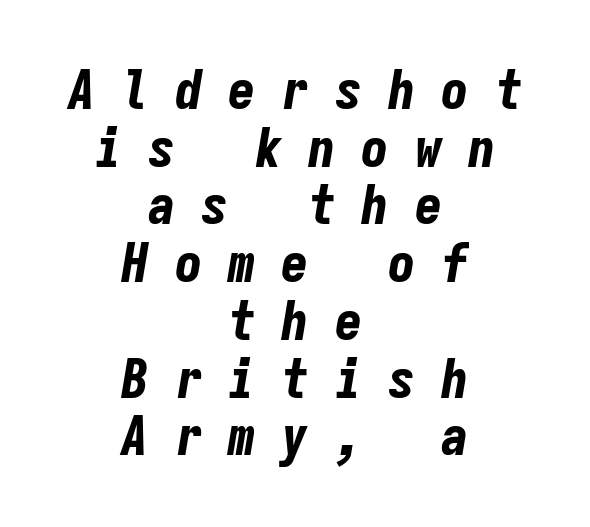
Q: Is the text bold? A: Yes.
Q: Is the text italic (slanted)? A: Yes, it leans right by about 9 degrees.
Q: Is the text underlined? A: No.
Q: How is the paragraph aligned? A: Centered.
Q: Is the spacing between letters normal or unusually wide? A: Unusually wide.
Q: Is the spacing between lines tight, normal or loose? A: Tight.
Q: Width (condensed, normal, or wide)? A: Condensed.
Q: Stroke contrast? A: Low.
Q: x-height? A: Medium.
Q: Monospaced? A: Yes.
